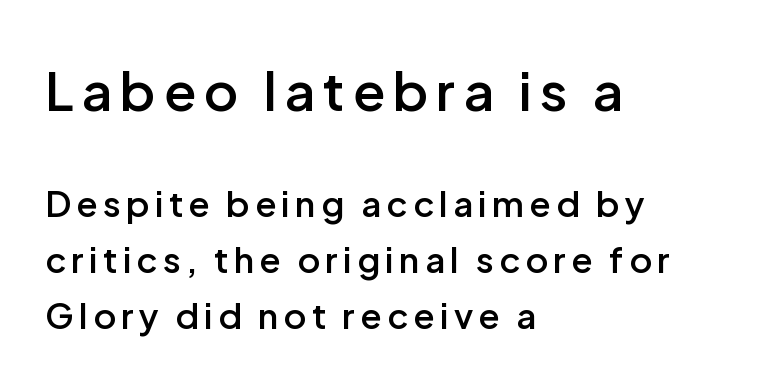
The image shows 53 px semibold sans-serif type, upright; set left-aligned, normal line spacing (1.61x), not underlined; the first (top) block is 1.51x larger; low stroke contrast and a medium x-height.
